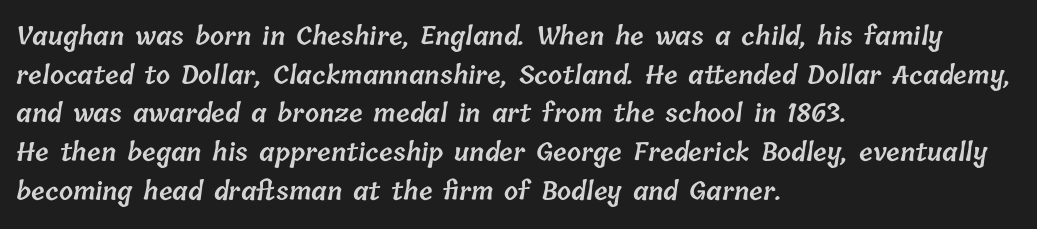
Q: Is the text bold? A: Semi-bold.
Q: Is the text underlined? A: No.
Q: How is the paragraph aligned? A: Left-aligned.
Q: Is the spacing between letters normal or unusually wide? A: Normal.
Q: Is the spacing between lines tight, normal or loose? A: Normal.
